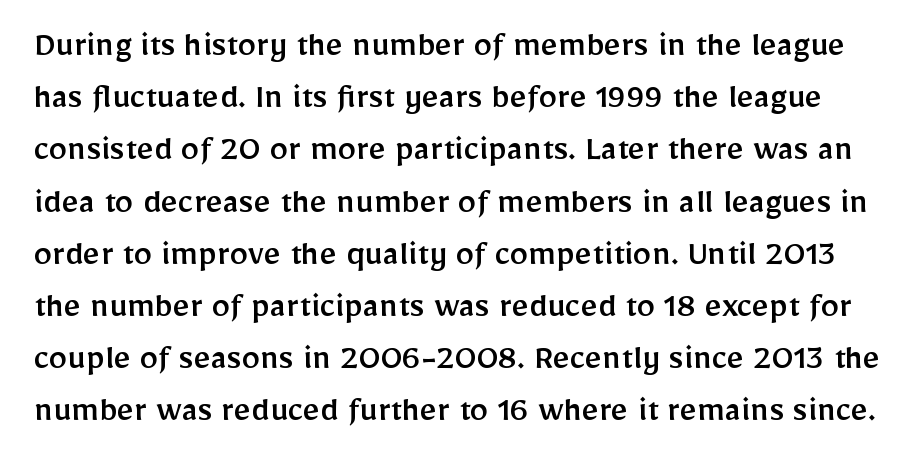
Q: Is the text italic (slanted)? A: No, it is upright.
Q: Is the typeface a serif or a sans-serif typeface? A: Sans-serif.
Q: Is the text underlined? A: No.
Q: Is the spacing between letters normal or unusually wide? A: Normal.
Q: Is the spacing between lines tight, normal or loose? A: Normal.
Q: Width (condensed, normal, or wide)? A: Normal.
Q: Stroke contrast? A: Low.
Q: x-height? A: Medium.
Q: Monospaced? A: No.
